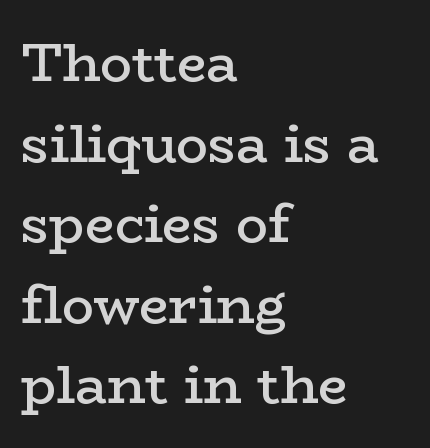
Q: Is the text bold? A: Semi-bold.
Q: Is the text italic (slanted)? A: No, it is upright.
Q: Is the typeface a serif or a sans-serif typeface? A: Serif.
Q: Is the text underlined? A: No.
Q: How is the paragraph aligned? A: Left-aligned.
Q: Is the spacing between letters normal or unusually wide? A: Normal.
Q: Is the spacing between lines tight, normal or loose? A: Normal.
Q: Width (condensed, normal, or wide)? A: Wide.
Q: Stroke contrast? A: Low.
Q: x-height? A: Medium.
Q: Monospaced? A: No.
